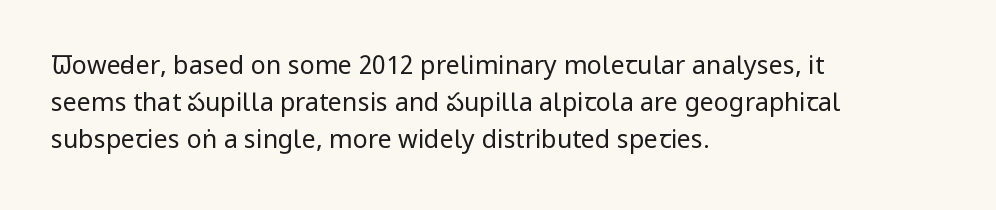
The image shows 25 px text type, upright; set left-aligned, normal line spacing (1.48x), normal letter spacing, not underlined.
